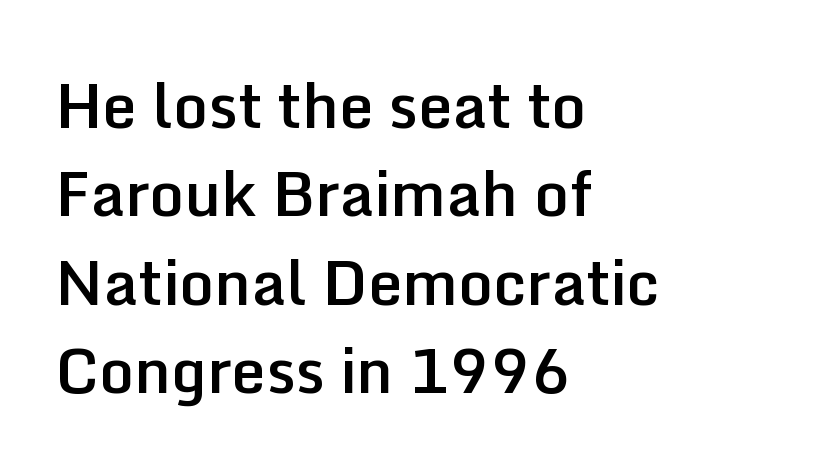
You could not count columns in this text — the font is proportionally spaced. The typeface chosen for these lines omits serifs. A somewhat darkened texture: the type is semibold rather than bold. The lines sit at an ordinary, default distance from one another.
